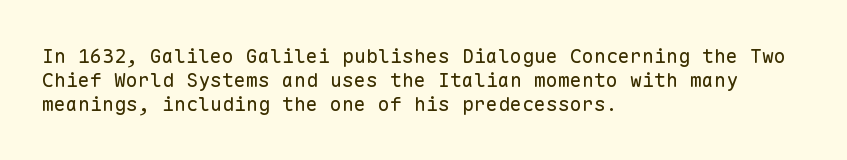
Q: Is the text bold? A: No.
Q: Is the text italic (slanted)? A: No, it is upright.
Q: Is the text underlined? A: No.
Q: How is the paragraph aligned? A: Left-aligned.
Q: Is the spacing between letters normal or unusually wide? A: Normal.
